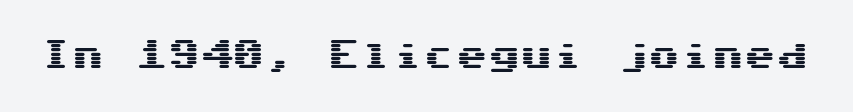
Look at the tracking — it's just the regular setting, nothing added. The baseline area is clear. Italic: no, the glyphs are upright roman. Type style note: lacks serifs.
